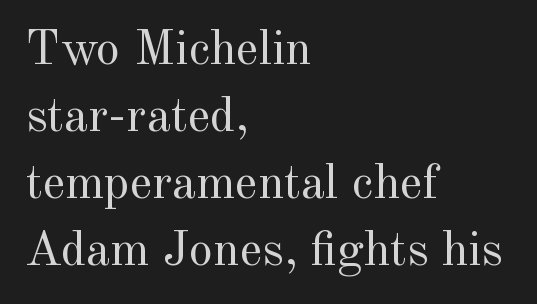
{"serif": "yes", "italic": "no", "bold": "no", "weight": "regular", "width": "normal", "x_height": "small", "monospaced": "no", "underline": "no", "align": "left", "line_spacing": "normal", "line_spacing_ratio": 1.37, "letter_spacing": "normal", "letter_spacing_em": 0.0, "glyph_px": 49}
